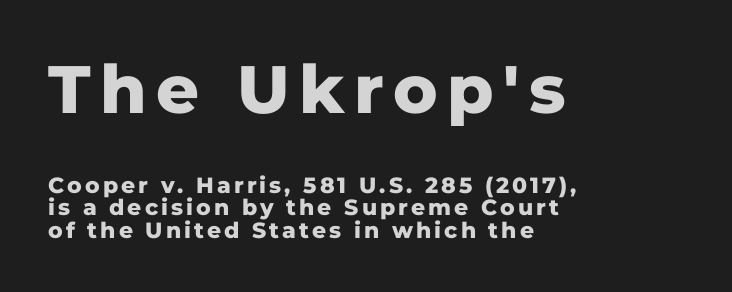
Q: Is the text bold? A: Yes.
Q: Is the text italic (slanted)? A: No, it is upright.
Q: Is the typeface a serif or a sans-serif typeface? A: Sans-serif.
Q: Is the text underlined? A: No.
Q: How is the paragraph aligned? A: Left-aligned.
Q: Is the spacing between lines tight, normal or loose? A: Tight.
Q: Which block of text is set in a larger size, the first (top) or the second (bottom)? A: The first (top) one.
Q: Width (condensed, normal, or wide)? A: Normal.
Q: Stroke contrast? A: Low.
Q: x-height? A: Medium.
Q: Monospaced? A: No.
